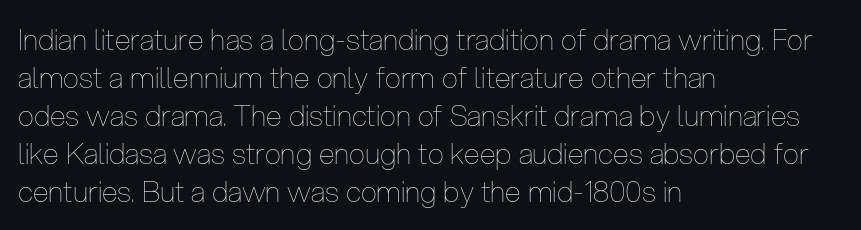
Does the copy run flush right? No — it runs flush left. This sample keeps an unexceptional amount of space between lines. The string is rendered with underlining switched off. The characters are drawn with everyday or finer stroke widths.
